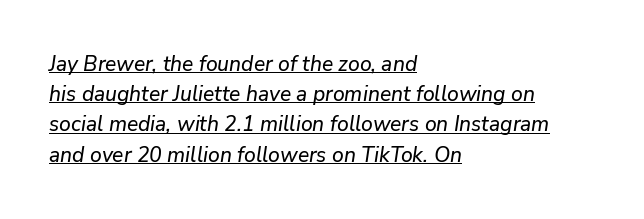
{"italic": "yes", "lean": "right", "slant_degrees": 9, "underline": "yes", "align": "left", "line_spacing": "normal", "line_spacing_ratio": 1.44, "letter_spacing": "normal", "letter_spacing_em": 0.0, "glyph_px": 21}
